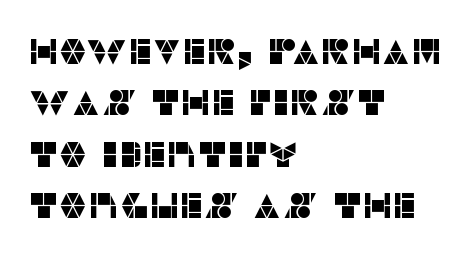
Q: Is the text italic (slanted)? A: No, it is upright.
Q: Is the typeface a serif or a sans-serif typeface? A: Sans-serif.
Q: Is the text underlined? A: No.
Q: How is the paragraph aligned? A: Left-aligned.
Q: Is the spacing between letters normal or unusually wide? A: Normal.
Q: Is the spacing between lines tight, normal or loose? A: Normal.
Q: Width (condensed, normal, or wide)? A: Normal.
Q: Stroke contrast? A: Low.
Q: x-height? A: Large.
Q: Monospaced? A: No.
